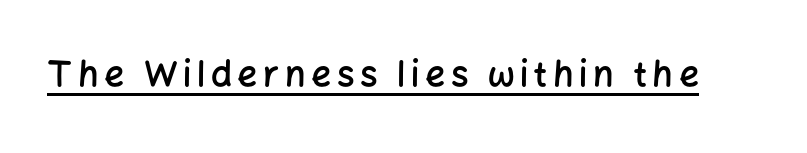
Q: Is the text bold? A: Semi-bold.
Q: Is the text italic (slanted)? A: No, it is upright.
Q: Is the typeface a serif or a sans-serif typeface? A: Sans-serif.
Q: Is the text underlined? A: Yes.
Q: Width (condensed, normal, or wide)? A: Normal.
Q: Stroke contrast? A: Low.
Q: x-height? A: Medium.
Q: Monospaced? A: No.
